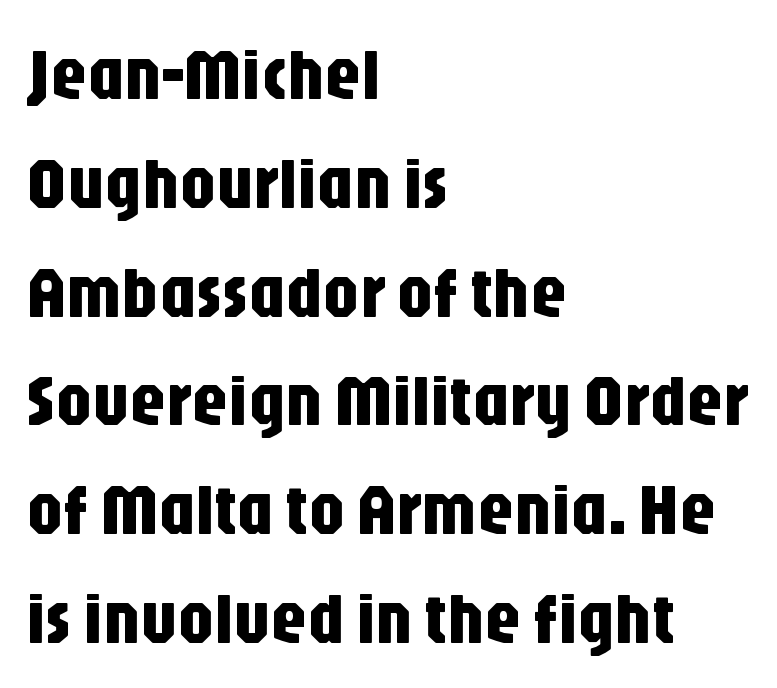
No feet cap the strokes, marking this as sans-serif type. The text block is weighted toward the left margin, trailing off unevenly rightward. The letters stand straight up with perfectly vertical stems. You could call the tracking neutral — neither tight nor loose. The letters advance in unequal steps, a hallmark of proportional type. A bare baseline throughout the passage.
